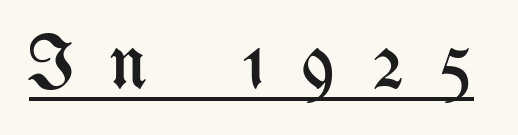
Q: Is the text bold? A: No.
Q: Is the text italic (slanted)? A: No, it is upright.
Q: Is the text underlined? A: Yes.
Q: Is the spacing between letters normal or unusually wide? A: Unusually wide.
Q: Width (condensed, normal, or wide)? A: Condensed.
Q: Stroke contrast? A: Medium.
Q: x-height? A: Medium.
Q: Monospaced? A: No.
